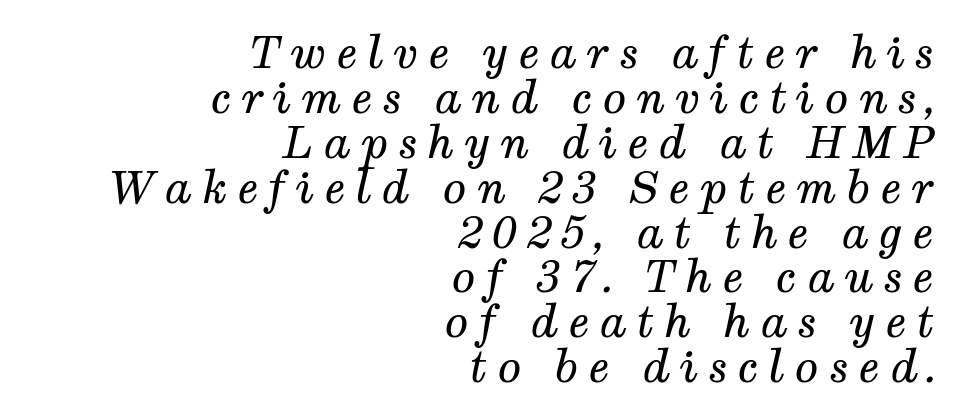
Glyph-to-glyph distance is far greater than everyday printed text. This rendering employs a face with finishing strokes, i.e., a serif. Leading is clearly below the norm, producing a dense column. The paragraph shown leans on its right margin.
